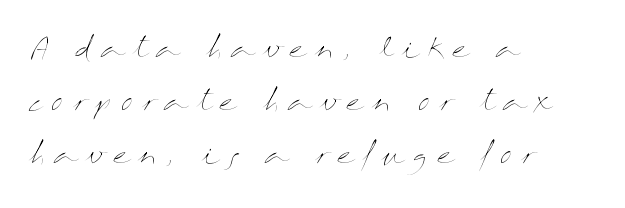
Weight class: somewhere from thin through regular. Letter spacing: wide. Widely set lines give the paragraph a tall, airy silhouette.
